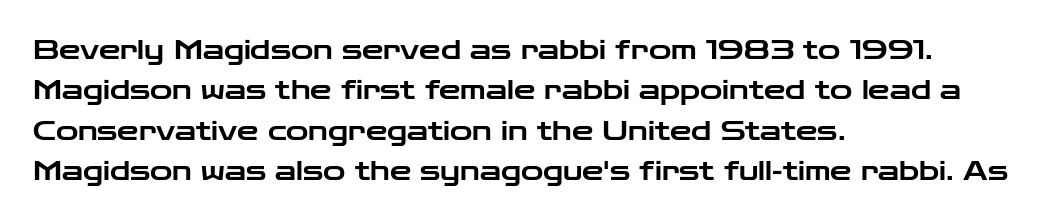
No italicization has been applied; the sample stays upright. This block has exactly the height ordinary leading produces. Students, note that the glyphs here touch the page at normal intervals. Typeset ragged right — the left edge is the straight one.
